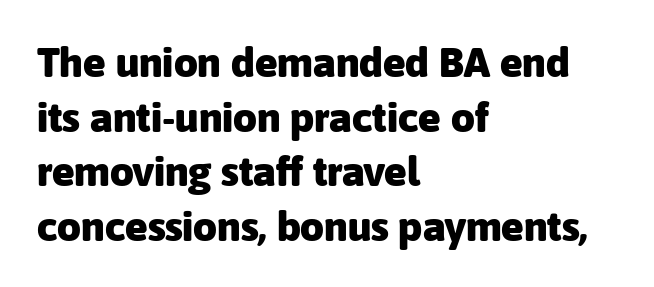
A typesetter would mark this as roman, not italic. Casual observation: everything's shoved over to the left. The block of text has a typical density, with ordinary space between rows. Spacing verdict: proportional, widths tailored to each character. Default kerning and tracking; the words read as compact shapes.
